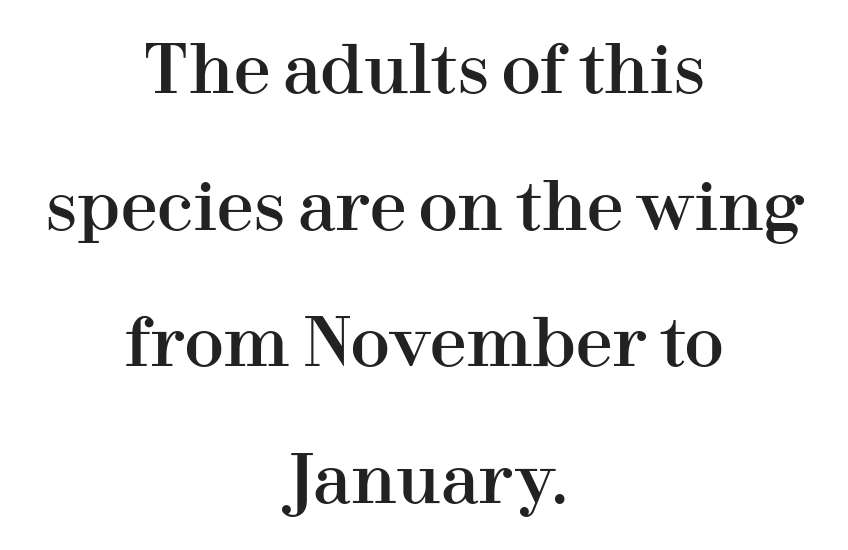
The image shows 66 px serif type, upright; set centered, loose line spacing (2.07x), normal letter spacing, not underlined; high stroke contrast and a medium x-height.
